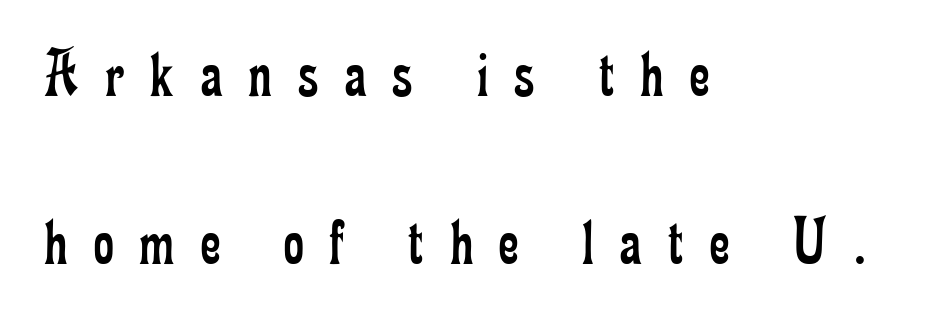
Casual observation: everything's shoved over to the left. Display-style spreading of the glyphs; the letterfit is very open. Each stroke keeps to a modest, everyday thickness or less. Serifs: yes, visible at the terminals of the letterforms. Anything drawn beneath the words? Only blank space. Ordinary non-slanted type is in use.
